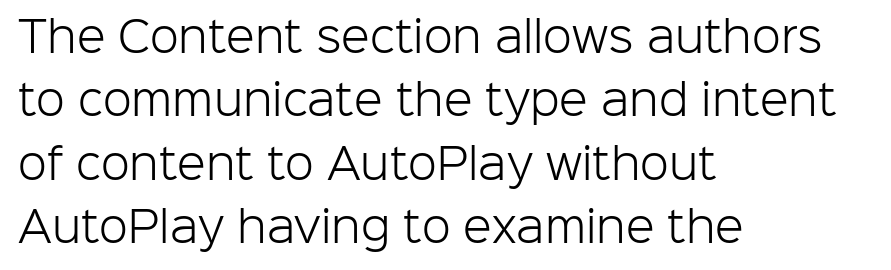
Think of a printed novel: that variable character pitch is what you see here. Is the letter spacing exaggerated? No — it looks like the ordinary default. The letters stand straight up with perfectly vertical stems. Vertical stems look standard width or narrower in stroke.
